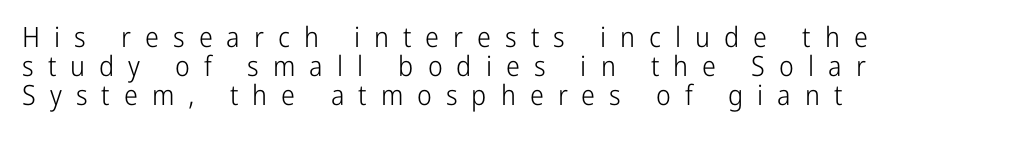
Q: Is the text bold? A: No.
Q: Is the text italic (slanted)? A: No, it is upright.
Q: Is the typeface a serif or a sans-serif typeface? A: Sans-serif.
Q: Is the text underlined? A: No.
Q: How is the paragraph aligned? A: Left-aligned.
Q: Is the spacing between letters normal or unusually wide? A: Unusually wide.
Q: Is the spacing between lines tight, normal or loose? A: Tight.
Q: Width (condensed, normal, or wide)? A: Condensed.
Q: Stroke contrast? A: Low.
Q: x-height? A: Medium.
Q: Monospaced? A: No.
